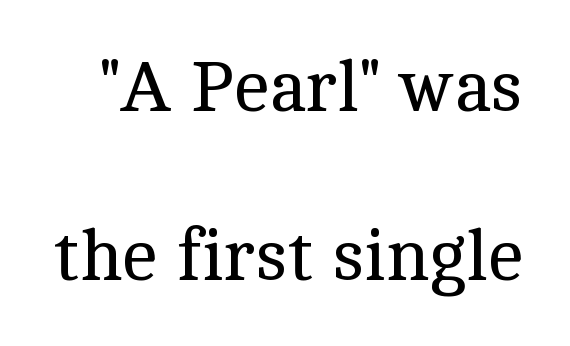
The image shows 72 px regular-weight serif type, upright; set loose line spacing (2.35x), normal letter spacing, not underlined; a medium x-height.
